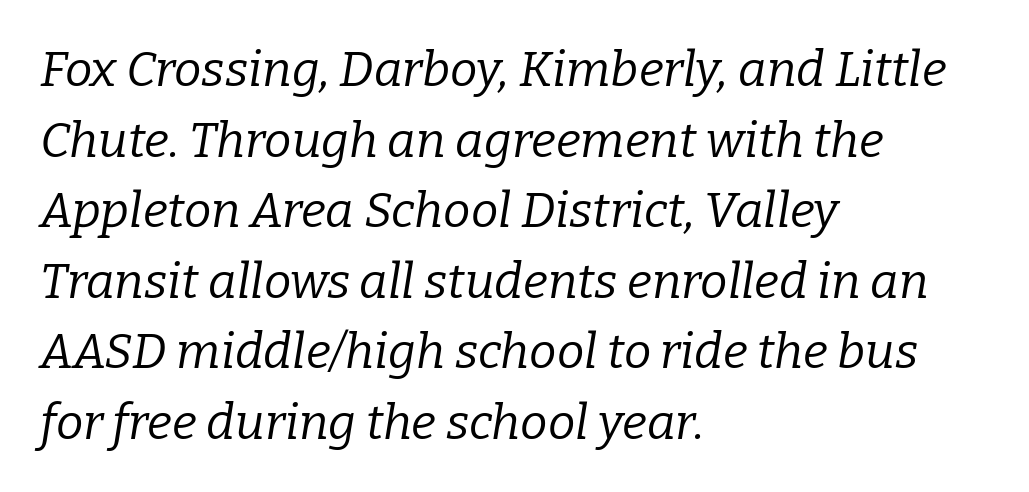
The image shows 49 px regular-weight serif type, italic (leaning right); set left-aligned, normal line spacing (1.44x), normal letter spacing, not underlined; low stroke contrast and a medium x-height.
